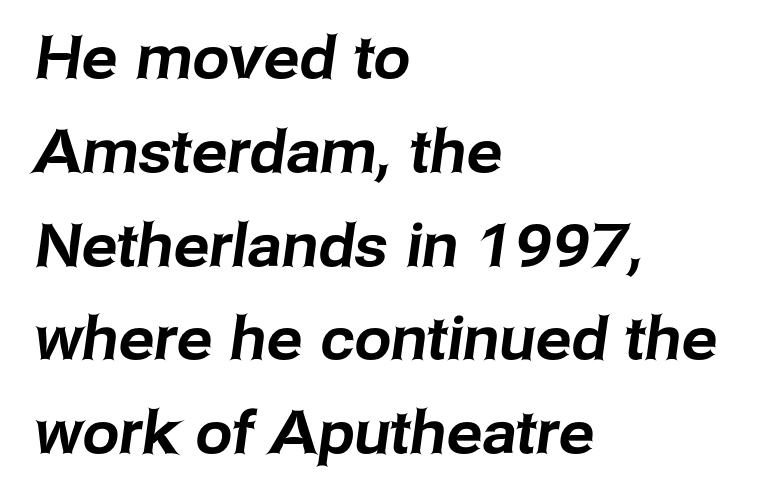
Q: Is the typeface a serif or a sans-serif typeface? A: Sans-serif.
Q: Is the text underlined? A: No.
Q: How is the paragraph aligned? A: Left-aligned.
Q: Is the spacing between letters normal or unusually wide? A: Normal.
Q: Is the spacing between lines tight, normal or loose? A: Normal.
Q: Width (condensed, normal, or wide)? A: Normal.
Q: Stroke contrast? A: Low.
Q: x-height? A: Medium.
Q: Monospaced? A: No.
